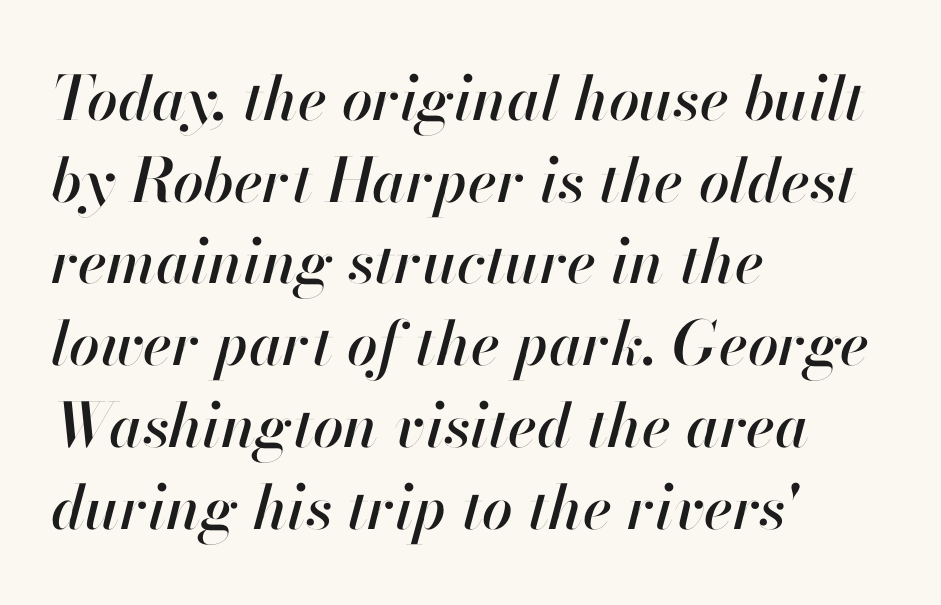
The image shows 61 px text type, italic (leaning right); set left-aligned, normal line spacing (1.34x), normal letter spacing, not underlined; high stroke contrast and a small x-height.
